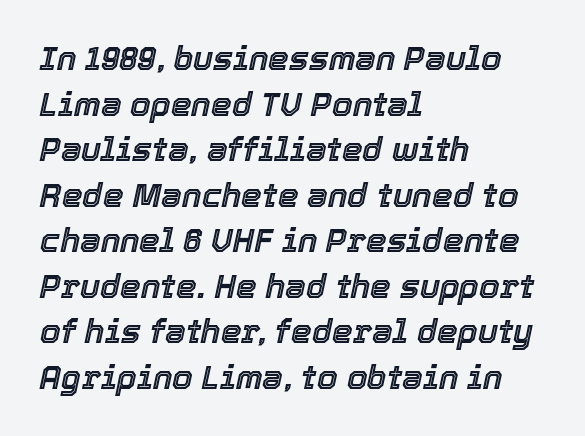
The image shows 33 px text type, italic (leaning right); set left-aligned, normal line spacing (1.38x), normal letter spacing, not underlined; a medium x-height.
